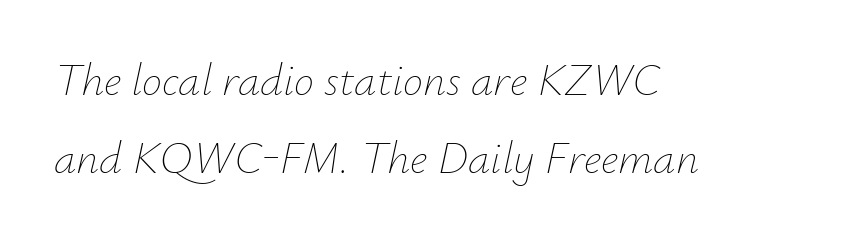
The image shows 45 px thin type, italic (leaning right); set left-aligned, line spacing 1.73x, normal letter spacing, not underlined; low stroke contrast and a small x-height.
